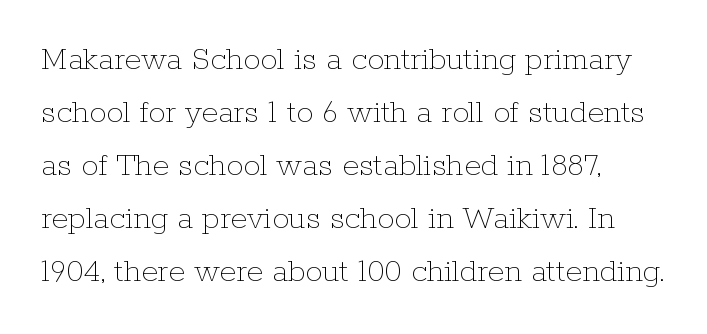
{"italic": "no", "bold": "no", "weight": "thin", "width": "normal", "stroke_contrast": "low", "x_height": "medium", "monospaced": "no", "underline": "no", "align": "left", "line_spacing": "normal", "line_spacing_ratio": 1.56, "letter_spacing": "normal", "letter_spacing_em": 0.0, "glyph_px": 34}
